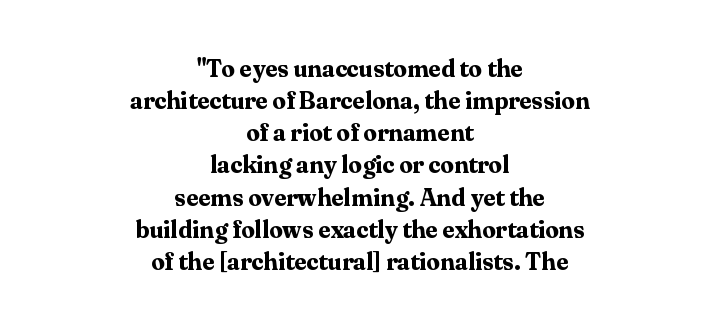
Q: Is the text bold? A: Yes.
Q: Is the text italic (slanted)? A: No, it is upright.
Q: Is the text underlined? A: No.
Q: How is the paragraph aligned? A: Centered.
Q: Is the spacing between letters normal or unusually wide? A: Normal.
Q: Is the spacing between lines tight, normal or loose? A: Normal.
